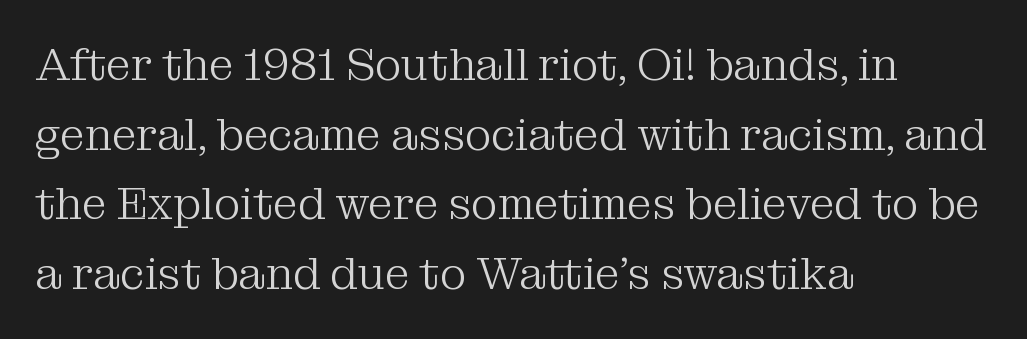
Q: Is the text bold? A: No.
Q: Is the text italic (slanted)? A: No, it is upright.
Q: Is the typeface a serif or a sans-serif typeface? A: Serif.
Q: Is the text underlined? A: No.
Q: How is the paragraph aligned? A: Left-aligned.
Q: Is the spacing between letters normal or unusually wide? A: Normal.
Q: Is the spacing between lines tight, normal or loose? A: Normal.
Q: Width (condensed, normal, or wide)? A: Normal.
Q: Stroke contrast? A: Medium.
Q: x-height? A: Medium.
Q: Monospaced? A: No.
